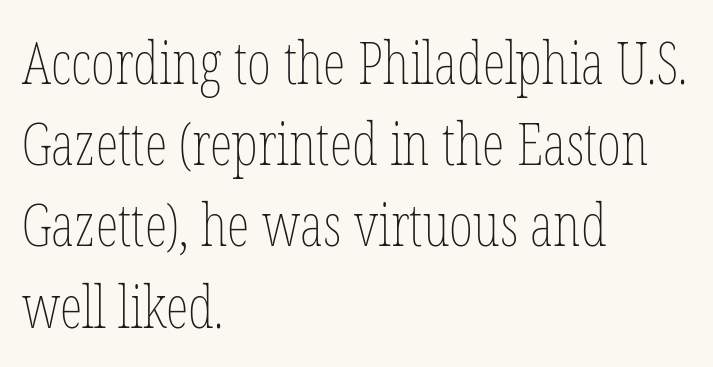
{"italic": "no", "bold": "no", "weight": "thin", "width": "condensed", "stroke_contrast": "low", "x_height": "medium", "monospaced": "no", "underline": "no", "align": "left", "line_spacing": "normal", "line_spacing_ratio": 1.4, "letter_spacing": "normal", "letter_spacing_em": 0.0, "glyph_px": 58}
